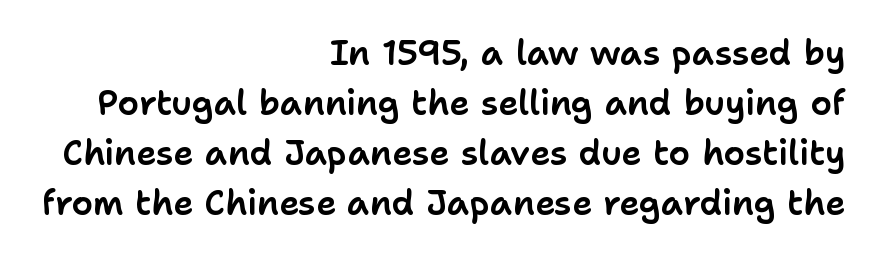
The font family rendered here belongs to the sans-serif group. Is this a fixed-width face? No — the glyphs have proportional, varying widths. This is the regular roman posture of the typeface. Type without underlining. Honestly, the letter spacing is just normal — you wouldn't notice it.
